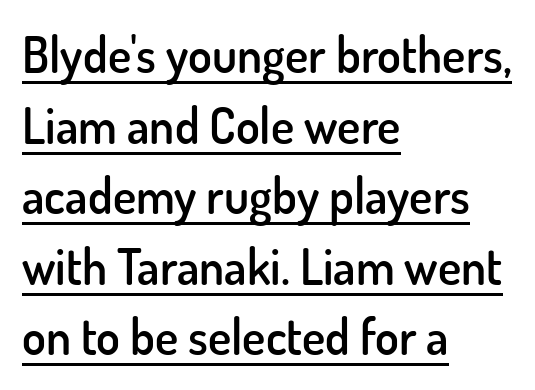
The specimen reads as upright at a glance. Typesetter's note: demi weight, one step under bold. Underlined type. Alignment: flush left. Observe the absence of serifs on each vertical stroke in this sample.
